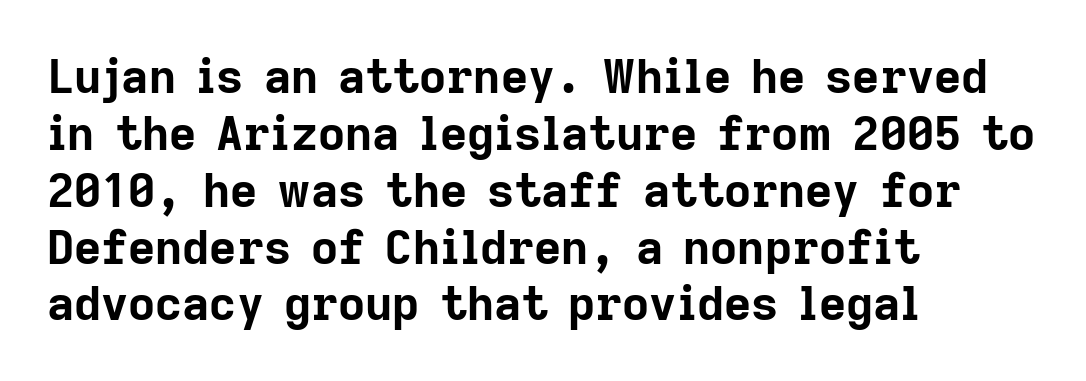
{"serif": "no", "italic": "no", "bold": "yes", "weight": "bold", "width": "normal", "stroke_contrast": "low", "x_height": "medium", "monospaced": "no", "underline": "no", "align": "left", "line_spacing_ratio": 1.21, "letter_spacing": "normal", "letter_spacing_em": 0.0, "glyph_px": 47}
